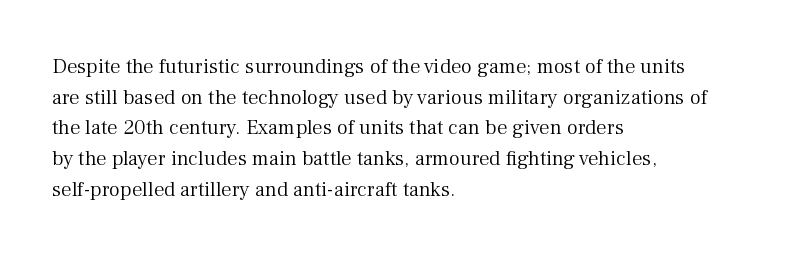
Q: Is the text bold? A: No.
Q: Is the text italic (slanted)? A: No, it is upright.
Q: Is the text underlined? A: No.
Q: How is the paragraph aligned? A: Left-aligned.
Q: Is the spacing between letters normal or unusually wide? A: Normal.
Q: Is the spacing between lines tight, normal or loose? A: Normal.
